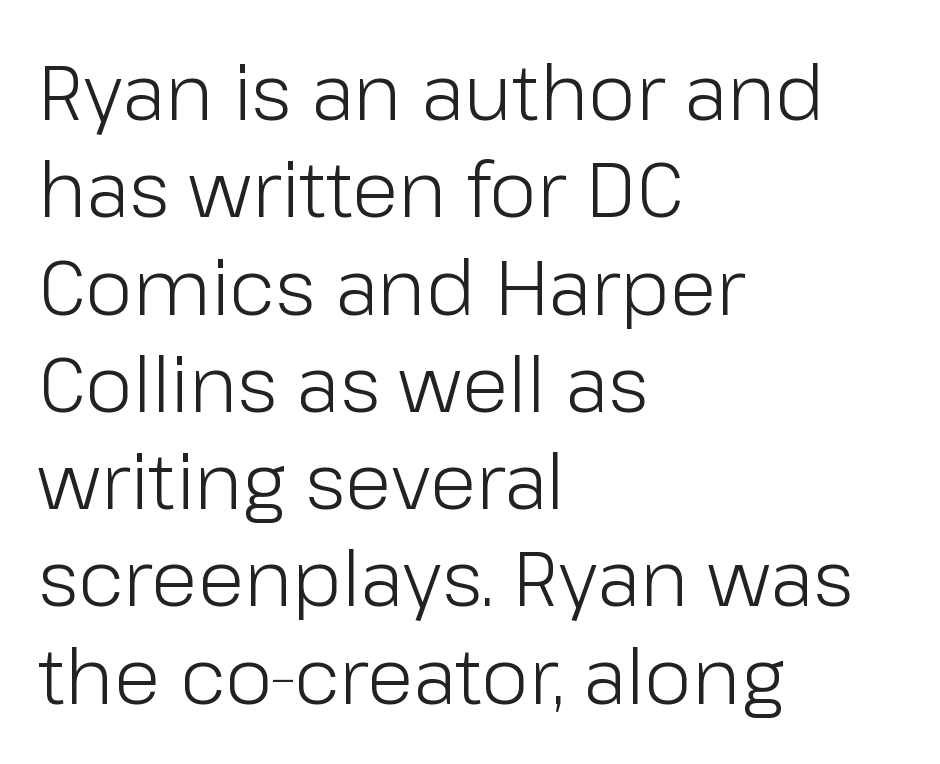
The image shows 76 px light sans-serif type, upright; set left-aligned, normal line spacing (1.28x), normal letter spacing, not underlined; low stroke contrast and a medium x-height.
